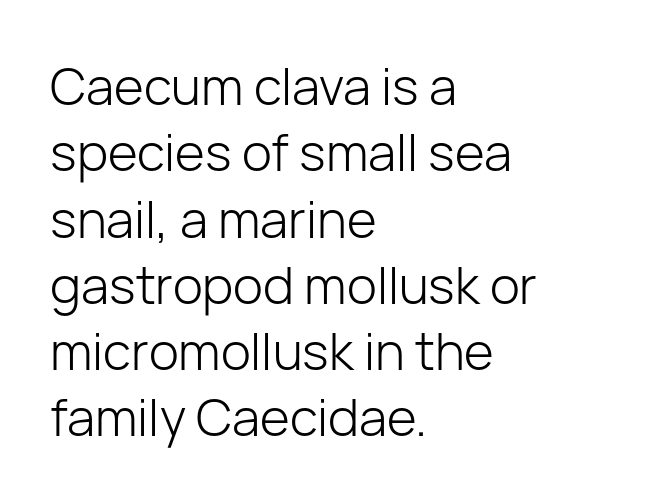
Q: Is the text bold? A: No.
Q: Is the text italic (slanted)? A: No, it is upright.
Q: Is the typeface a serif or a sans-serif typeface? A: Sans-serif.
Q: Is the text underlined? A: No.
Q: How is the paragraph aligned? A: Left-aligned.
Q: Is the spacing between letters normal or unusually wide? A: Normal.
Q: Is the spacing between lines tight, normal or loose? A: Normal.
Q: Width (condensed, normal, or wide)? A: Normal.
Q: Stroke contrast? A: Low.
Q: x-height? A: Medium.
Q: Monospaced? A: No.
